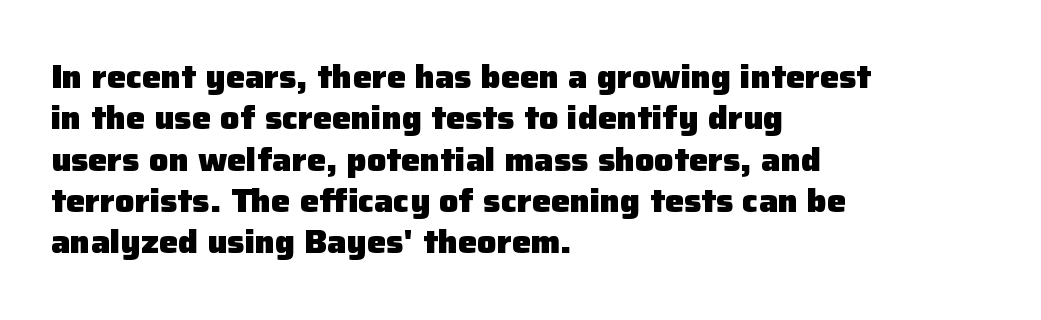
{"serif": "no", "italic": "no", "bold": "yes", "weight": "heavy", "width": "normal", "stroke_contrast": "low", "x_height": "medium", "monospaced": "no", "underline": "no", "align": "left", "line_spacing": "normal", "line_spacing_ratio": 1.29, "letter_spacing": "normal", "letter_spacing_em": 0.0, "glyph_px": 32}
